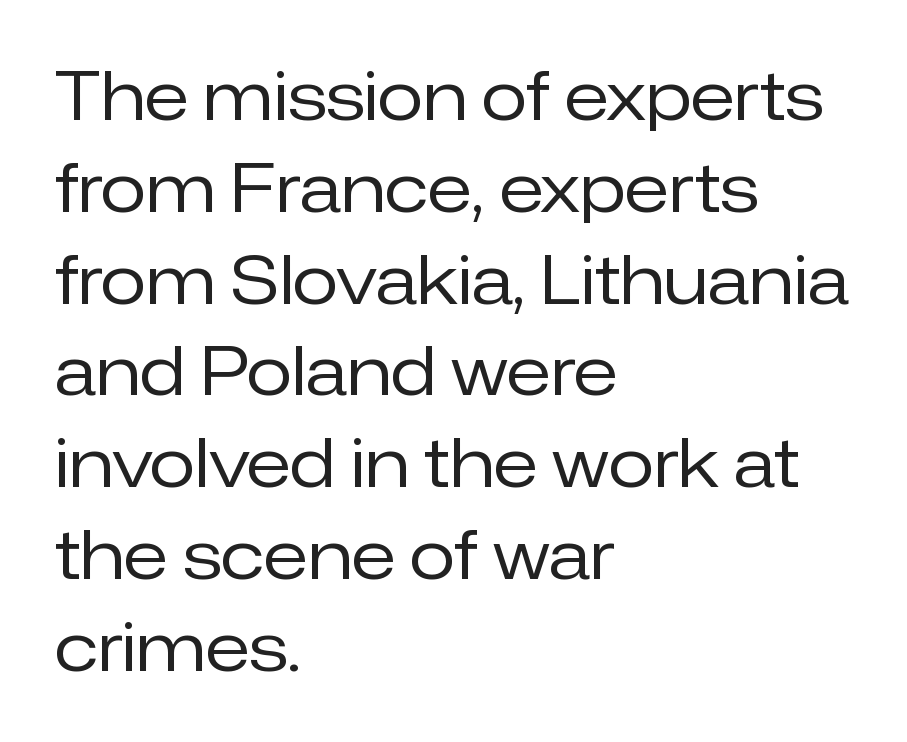
Q: Is the text bold? A: No.
Q: Is the text italic (slanted)? A: No, it is upright.
Q: Is the typeface a serif or a sans-serif typeface? A: Sans-serif.
Q: Is the text underlined? A: No.
Q: How is the paragraph aligned? A: Left-aligned.
Q: Is the spacing between letters normal or unusually wide? A: Normal.
Q: Is the spacing between lines tight, normal or loose? A: Normal.
Q: Width (condensed, normal, or wide)? A: Normal.
Q: Stroke contrast? A: Low.
Q: x-height? A: Medium.
Q: Monospaced? A: No.
